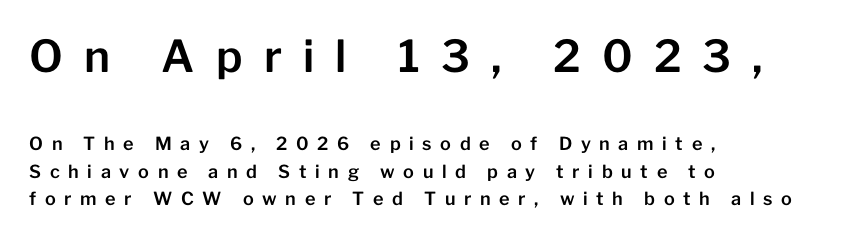
Q: Is the text italic (slanted)? A: No, it is upright.
Q: Is the typeface a serif or a sans-serif typeface? A: Sans-serif.
Q: Is the text underlined? A: No.
Q: How is the paragraph aligned? A: Left-aligned.
Q: Is the spacing between letters normal or unusually wide? A: Unusually wide.
Q: Is the spacing between lines tight, normal or loose? A: Normal.
Q: Which block of text is set in a larger size, the first (top) or the second (bottom)? A: The first (top) one.
Q: Width (condensed, normal, or wide)? A: Normal.
Q: Stroke contrast? A: Low.
Q: x-height? A: Medium.
Q: Monospaced? A: No.
